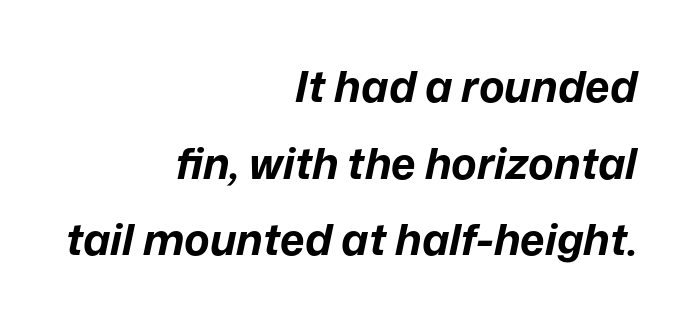
Q: Is the text bold? A: Yes.
Q: Is the text italic (slanted)? A: Yes, it leans right by about 12 degrees.
Q: Is the text underlined? A: No.
Q: How is the paragraph aligned? A: Right-aligned.
Q: Is the spacing between letters normal or unusually wide? A: Normal.
Q: Width (condensed, normal, or wide)? A: Normal.
Q: Stroke contrast? A: Low.
Q: x-height? A: Medium.
Q: Monospaced? A: No.
